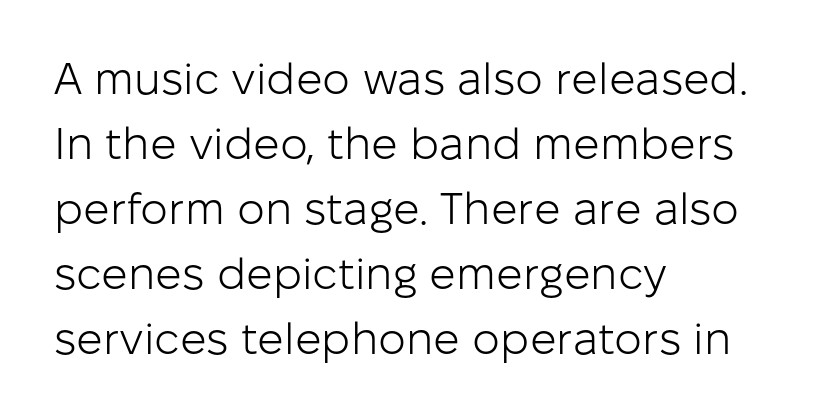
Q: Is the text bold? A: No.
Q: Is the text italic (slanted)? A: No, it is upright.
Q: Is the typeface a serif or a sans-serif typeface? A: Sans-serif.
Q: Is the text underlined? A: No.
Q: How is the paragraph aligned? A: Left-aligned.
Q: Is the spacing between letters normal or unusually wide? A: Normal.
Q: Is the spacing between lines tight, normal or loose? A: Normal.
Q: Width (condensed, normal, or wide)? A: Normal.
Q: Stroke contrast? A: Low.
Q: x-height? A: Medium.
Q: Monospaced? A: No.
